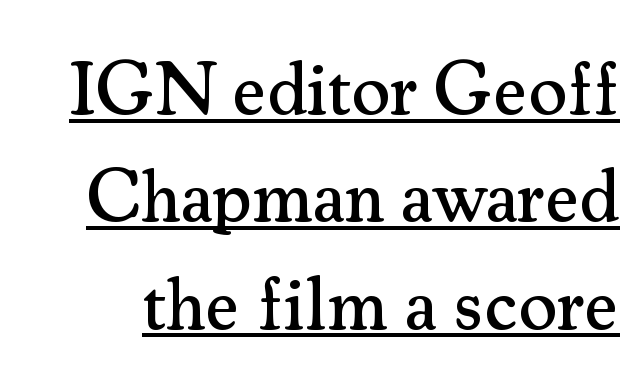
The specimen reads as upright at a glance. Look at the bottom of the vertical strokes: they flare into serifs here. Students, note that the glyphs here touch the page at normal intervals. The rendering uses a moderate line-height, typical for paragraphs. In designer terms, the underline attribute is active on this setting. The rendering uses natural spacing where letterforms have individual widths.
